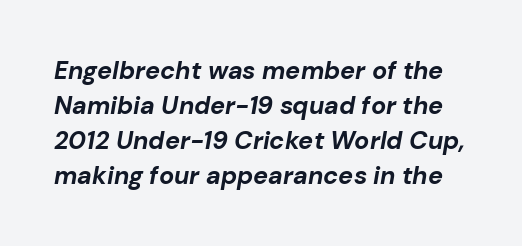
{"italic": "yes", "lean": "right", "slant_degrees": 10, "bold": "yes", "underline": "no", "line_spacing": "normal", "line_spacing_ratio": 1.4, "letter_spacing": "normal", "letter_spacing_em": 0.0, "glyph_px": 25}
